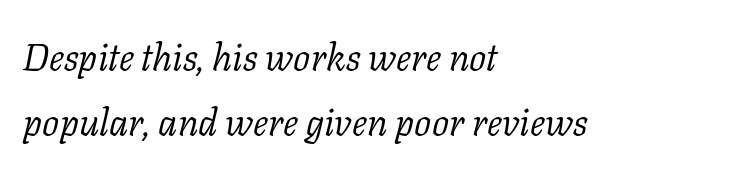
Q: Is the text bold? A: No.
Q: Is the text italic (slanted)? A: Yes, it leans right by about 11 degrees.
Q: Is the typeface a serif or a sans-serif typeface? A: Serif.
Q: Is the text underlined? A: No.
Q: How is the paragraph aligned? A: Left-aligned.
Q: Is the spacing between letters normal or unusually wide? A: Normal.
Q: Is the spacing between lines tight, normal or loose? A: Normal.
Q: Width (condensed, normal, or wide)? A: Normal.
Q: Stroke contrast? A: Low.
Q: x-height? A: Medium.
Q: Monospaced? A: No.
